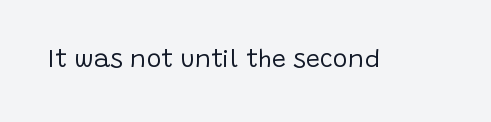
The image shows 25 px text type, upright; set normal letter spacing, not underlined.
